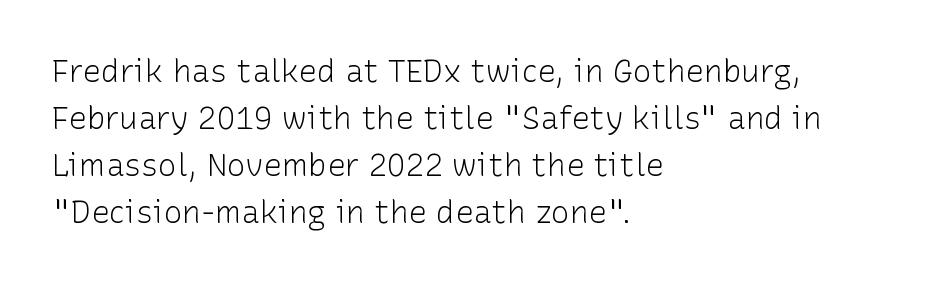
Q: Is the text bold? A: No.
Q: Is the text italic (slanted)? A: No, it is upright.
Q: Is the typeface a serif or a sans-serif typeface? A: Sans-serif.
Q: Is the text underlined? A: No.
Q: How is the paragraph aligned? A: Left-aligned.
Q: Is the spacing between letters normal or unusually wide? A: Normal.
Q: Is the spacing between lines tight, normal or loose? A: Normal.
Q: Width (condensed, normal, or wide)? A: Normal.
Q: Stroke contrast? A: Low.
Q: x-height? A: Medium.
Q: Monospaced? A: No.
